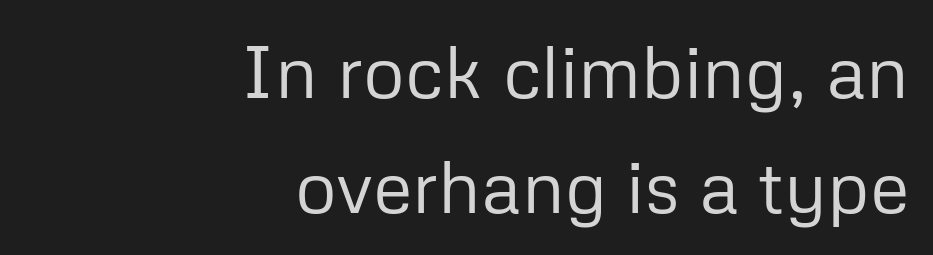
The image shows 73 px regular-weight sans-serif type, upright; set right-aligned, normal line spacing (1.58x), normal letter spacing, not underlined; low stroke contrast and a medium x-height.
